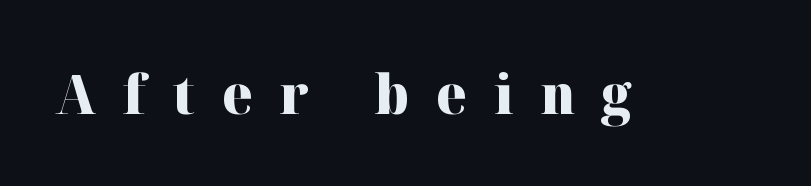
Q: Is the text bold? A: Yes.
Q: Is the text italic (slanted)? A: No, it is upright.
Q: Is the typeface a serif or a sans-serif typeface? A: Serif.
Q: Is the text underlined? A: No.
Q: Is the spacing between letters normal or unusually wide? A: Unusually wide.
Q: Width (condensed, normal, or wide)? A: Normal.
Q: Stroke contrast? A: High.
Q: x-height? A: Medium.
Q: Monospaced? A: No.
